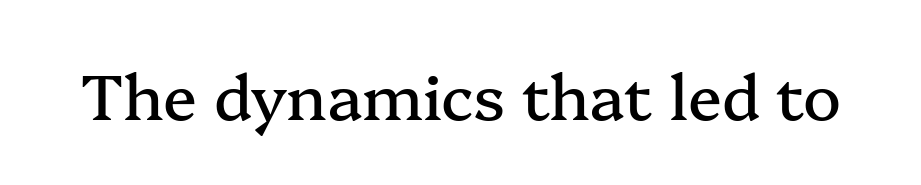
The image shows 63 px serif type, upright; set normal letter spacing, not underlined; medium stroke contrast and a medium x-height.
